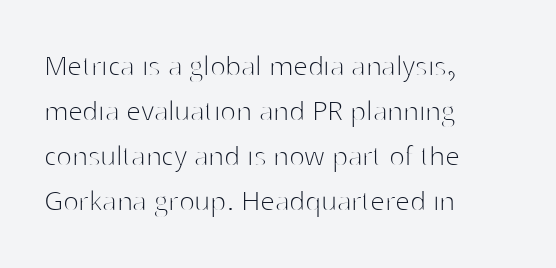
The image shows 33 px thin sans-serif type, upright; set left-aligned, normal line spacing (1.36x), normal letter spacing, not underlined; high stroke contrast and a medium x-height.
